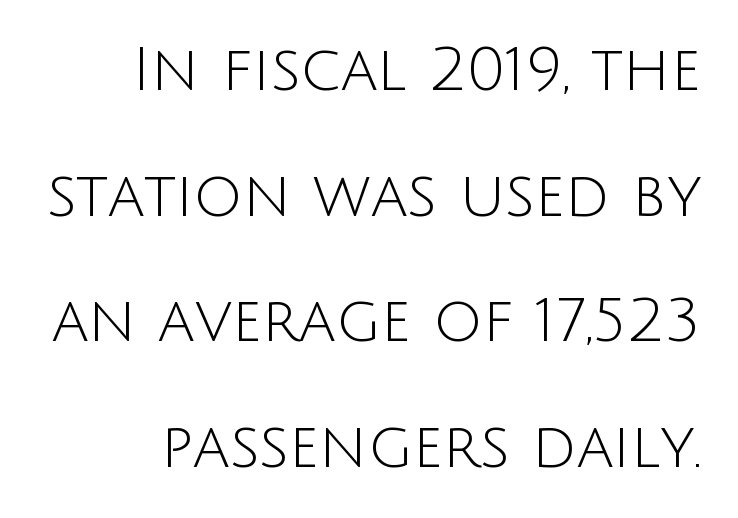
{"serif": "no", "italic": "no", "bold": "no", "weight": "light", "width": "normal", "stroke_contrast": "low", "x_height": "large", "monospaced": "no", "underline": "no", "line_spacing": "loose", "line_spacing_ratio": 2.06, "letter_spacing": "normal", "letter_spacing_em": 0.0, "glyph_px": 61}
